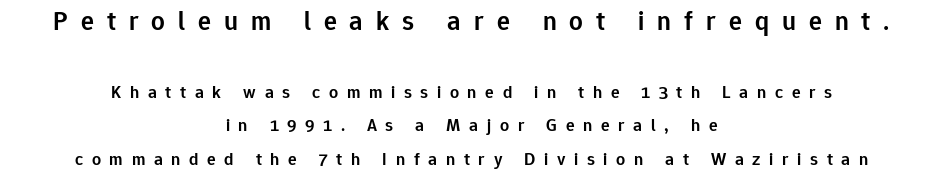
Q: Is the text bold? A: Semi-bold.
Q: Is the text italic (slanted)? A: No, it is upright.
Q: Is the text underlined? A: No.
Q: How is the paragraph aligned? A: Centered.
Q: Is the spacing between letters normal or unusually wide? A: Unusually wide.
Q: Which block of text is set in a larger size, the first (top) or the second (bottom)? A: The first (top) one.
